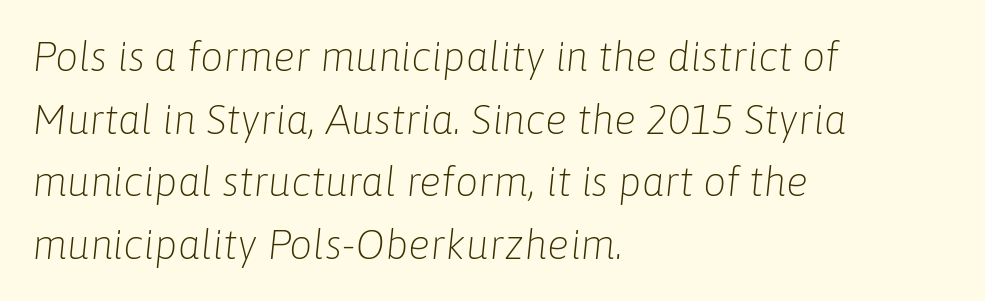
The image shows 41 px light type, italic (leaning right); set left-aligned, normal line spacing (1.53x), normal letter spacing, not underlined; low stroke contrast and a medium x-height.
